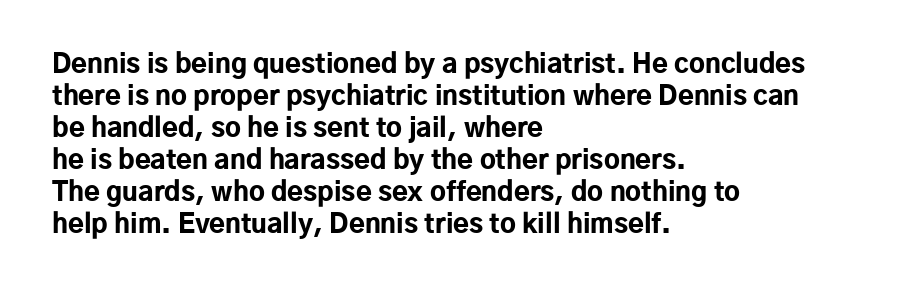
Alignment: flush left. A clean baseline with only descenders dipping below it. Vertical strokes here are truly vertical. Every letter is thick-stroked: bold, no question. A typesetter would call this zero additional tracking.
